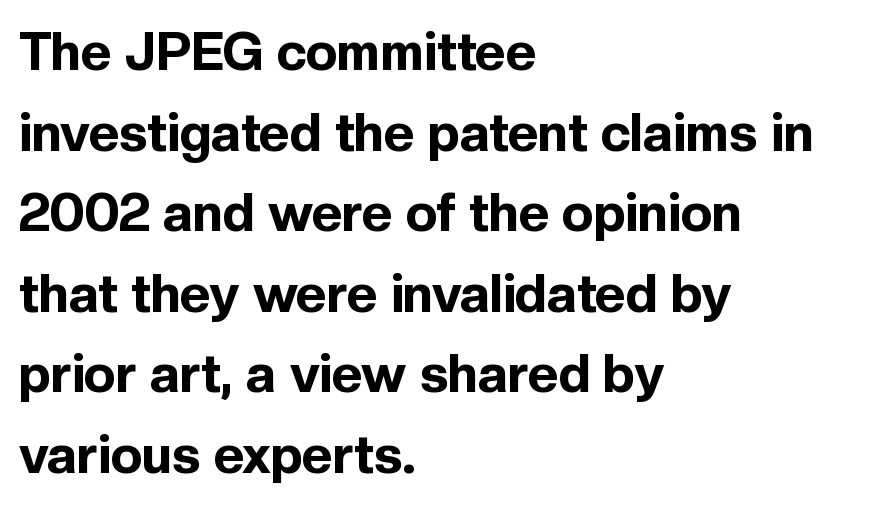
The ragged edge is on the right, which tells us the setting is flush left. Each row of text sits above clean, open space. Default kerning and tracking; the words read as compact shapes. Type style note: lacks serifs. Proportional: the letters do not fall into vertical columns. Rows of type keep a routine distance in the vertical direction.
